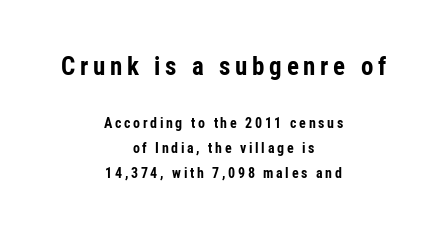
The axis of the letterforms is exactly vertical. In this sample the first text group is rendered at the bigger scale. The strip under each line holds only bare page. Set as a true bold cut, around the 700 mark. Reading down the block, each line starts at a different indent, mirrored at its end.
